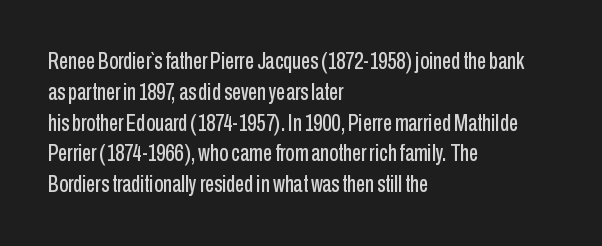
The glyphs are unaccompanied by any horizontal stroke below them. Quick note: not italic, upright. Each word holds together tightly as a unit, with standard inter-letter gaps. The paragraph shown leans on its left margin. Does the leading feel generous? No, just average.
